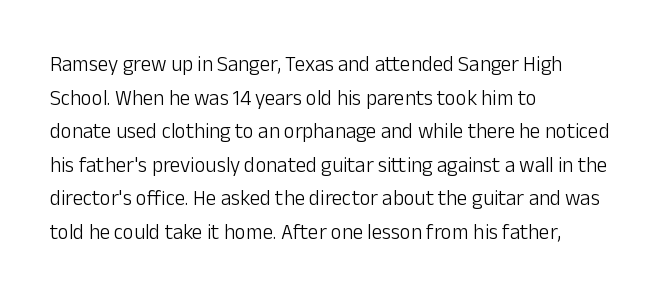
{"italic": "no", "bold": "no", "underline": "no", "align": "left", "line_spacing": "normal", "line_spacing_ratio": 1.6, "letter_spacing": "normal", "letter_spacing_em": 0.0, "glyph_px": 21}
